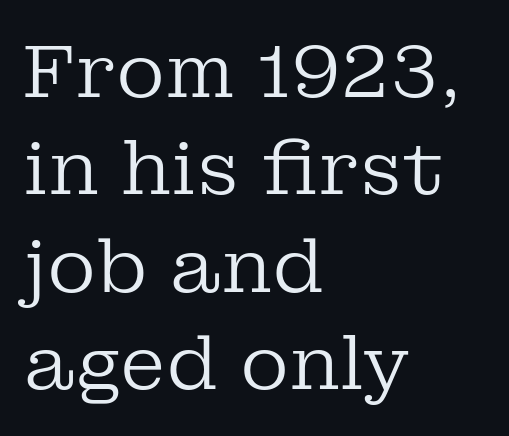
Q: Is the text bold? A: No.
Q: Is the text italic (slanted)? A: No, it is upright.
Q: Is the typeface a serif or a sans-serif typeface? A: Serif.
Q: Is the text underlined? A: No.
Q: How is the paragraph aligned? A: Left-aligned.
Q: Is the spacing between letters normal or unusually wide? A: Normal.
Q: Is the spacing between lines tight, normal or loose? A: Normal.
Q: Width (condensed, normal, or wide)? A: Normal.
Q: Stroke contrast? A: Low.
Q: x-height? A: Medium.
Q: Monospaced? A: No.
